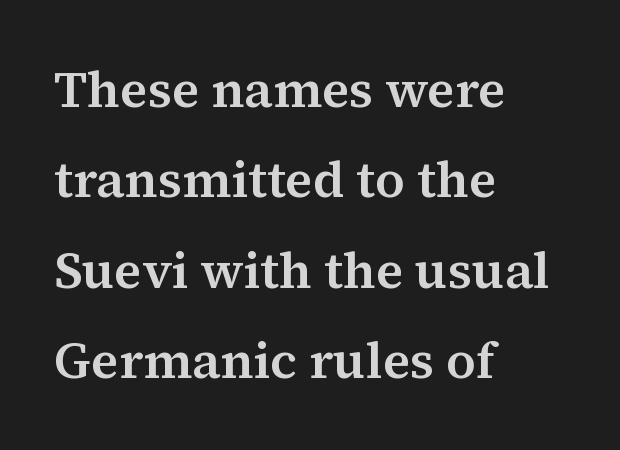
{"serif": "yes", "italic": "no", "width": "normal", "stroke_contrast": "medium", "x_height": "medium", "monospaced": "no", "underline": "no", "align": "left", "line_spacing_ratio": 1.77, "letter_spacing": "normal", "letter_spacing_em": 0.0, "glyph_px": 51}
